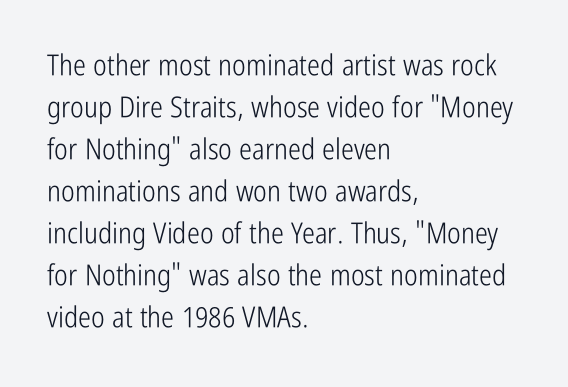
Lines of text with bare space underneath. Look at the bottom of the vertical strokes: they stop flat, with no serifs. Which margin do the lines hug? The left one — the right edge is uneven. Looks like regular typesetting: each glyph gets only the width it needs. Nothing unusual about the tracking: characters are spaced as the font intends.
